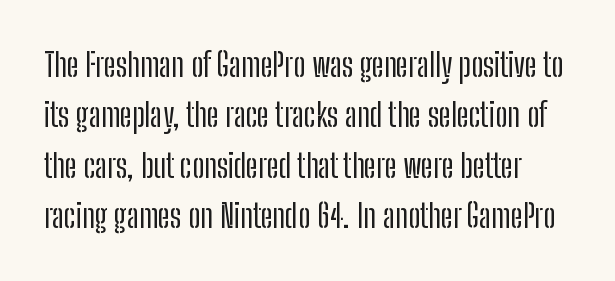
Q: Is the text italic (slanted)? A: No, it is upright.
Q: Is the typeface a serif or a sans-serif typeface? A: Sans-serif.
Q: Is the text underlined? A: No.
Q: Is the spacing between letters normal or unusually wide? A: Normal.
Q: Is the spacing between lines tight, normal or loose? A: Normal.
Q: Width (condensed, normal, or wide)? A: Condensed.
Q: Stroke contrast? A: Low.
Q: x-height? A: Medium.
Q: Monospaced? A: No.
